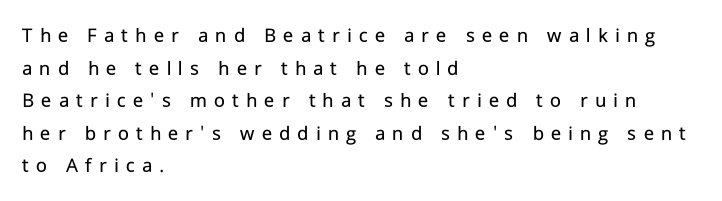
{"italic": "no", "bold": "no", "underline": "no", "align": "left", "line_spacing": "normal", "line_spacing_ratio": 1.55, "letter_spacing": "wide", "letter_spacing_em": 0.34, "glyph_px": 21}
